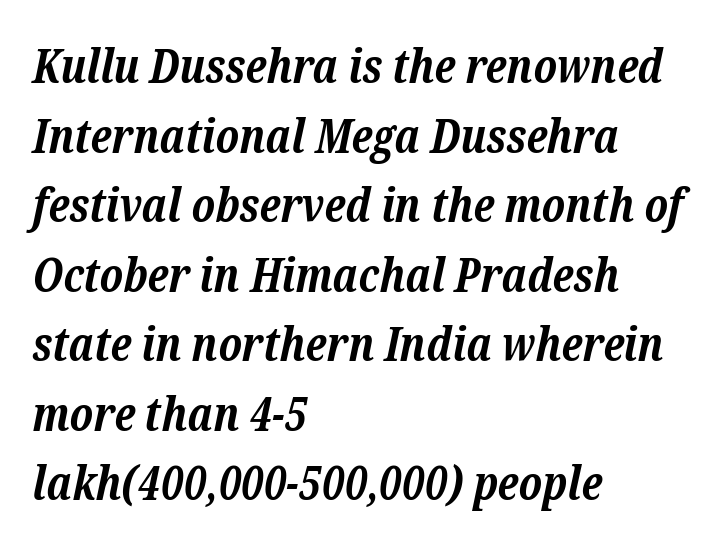
The font family rendered here belongs to the serif group. Line beginnings align vertically; line endings do not. A normal amount of white space separates one row of letters from the next. The typography opts for an oblique posture over an upright one. Standard letterfit; no display-style spreading of the glyphs. Bare-footed words on every line.
